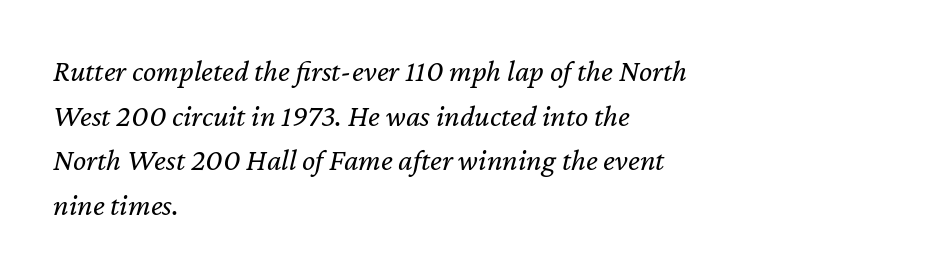
{"italic": "yes", "lean": "right", "slant_degrees": 12, "bold": "no", "weight": "regular", "width": "normal", "stroke_contrast": "low", "x_height": "medium", "monospaced": "no", "underline": "no", "align": "left", "line_spacing": "normal", "line_spacing_ratio": 1.44, "letter_spacing": "normal", "letter_spacing_em": 0.0, "glyph_px": 31}
